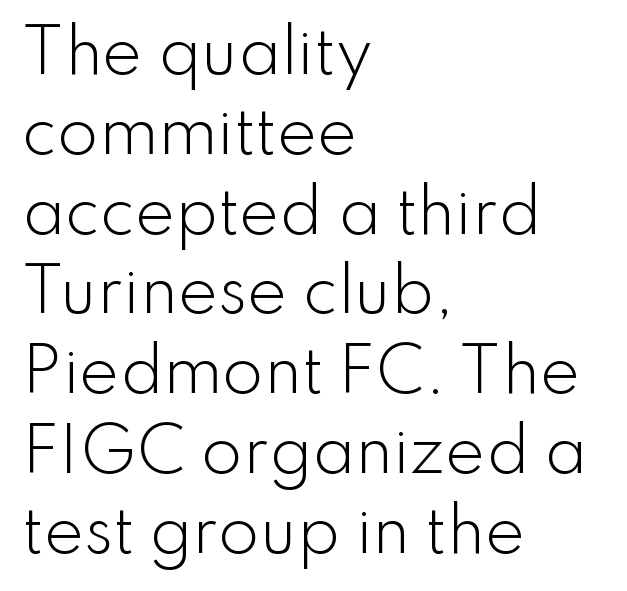
{"serif": "no", "italic": "no", "bold": "no", "weight": "light", "width": "normal", "stroke_contrast": "low", "x_height": "small", "monospaced": "no", "underline": "no", "align": "left", "line_spacing": "normal", "line_spacing_ratio": 1.33, "letter_spacing": "normal", "letter_spacing_em": 0.0, "glyph_px": 60}
